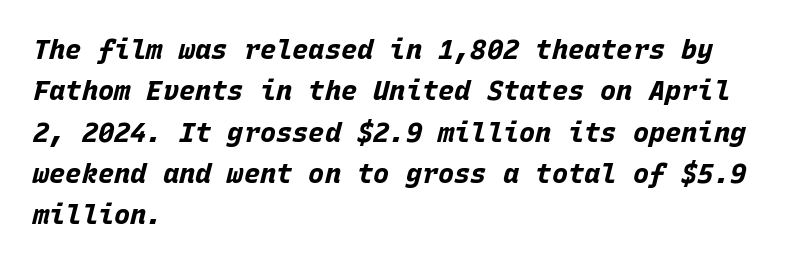
Students, this is bold: see how much ink each stroke carries. Posture: slanted. The block of text has a typical density, with ordinary space between rows. Caption: standard tracking, unaltered.
